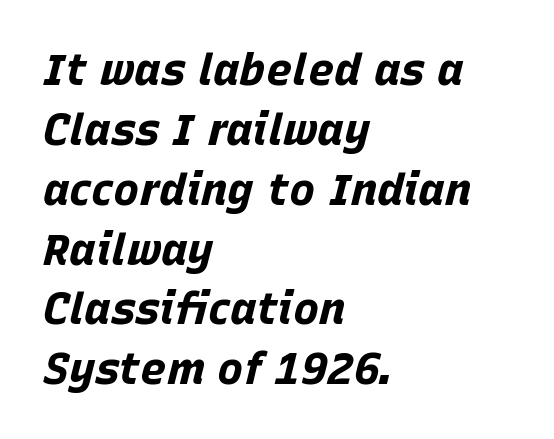
{"italic": "yes", "lean": "right", "slant_degrees": 15, "bold": "yes", "weight": "bold", "width": "normal", "stroke_contrast": "low", "x_height": "large", "monospaced": "no", "underline": "no", "align": "left", "line_spacing": "normal", "line_spacing_ratio": 1.36, "letter_spacing": "normal", "letter_spacing_em": 0.0, "glyph_px": 44}
